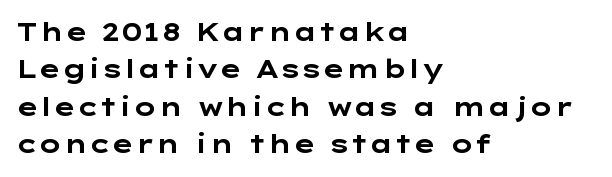
{"italic": "no", "bold": "yes", "underline": "no", "align": "left", "line_spacing": "normal", "line_spacing_ratio": 1.5, "letter_spacing": "normal", "letter_spacing_em": 0.0, "glyph_px": 25}
